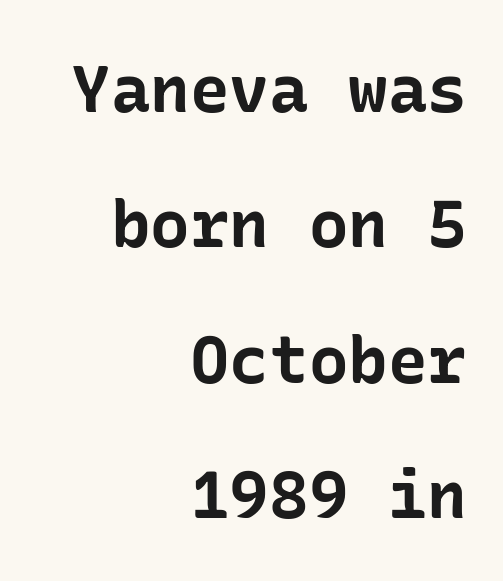
Tracking value appears to be zero — textbook default spacing. These lines stand farther apart than default settings would place them. Has an underline been added? It has not. The glyphs in this specimen are sans serif. Stroke thickness is high; the sample reads as a true bold. Do the letters lean? They stand straight.
